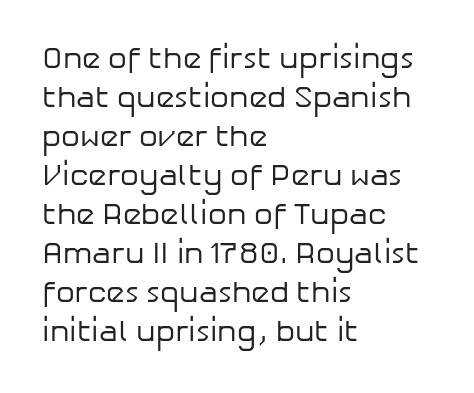
The space between consecutive lines is moderate. Letterform terminals end flat and unadorned throughout the passage. Between one letter and the next there's only the usual sliver of space. The area under the type is left untouched.
